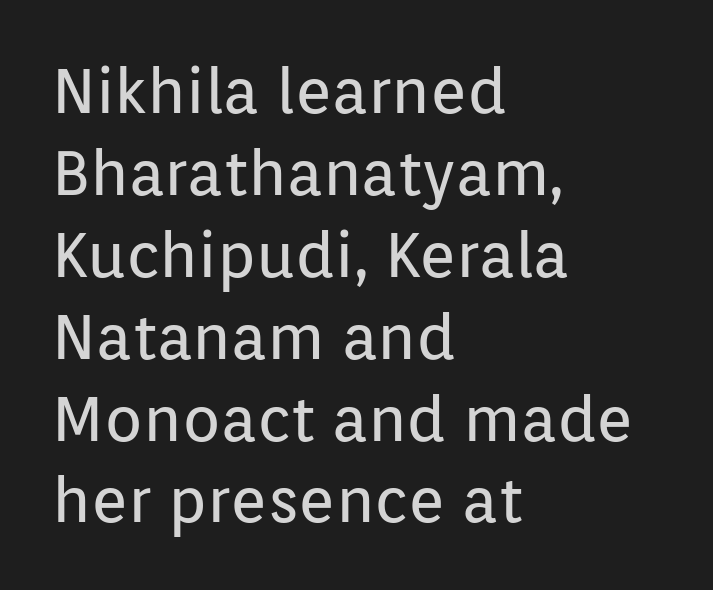
The image shows 63 px regular-weight sans-serif type, upright; set left-aligned, normal line spacing (1.3x), normal letter spacing, not underlined; low stroke contrast and a medium x-height.
